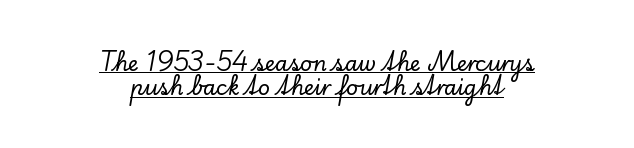
The image shows 21 px text type; set centered, line spacing 1.16x, normal letter spacing, underlined.
